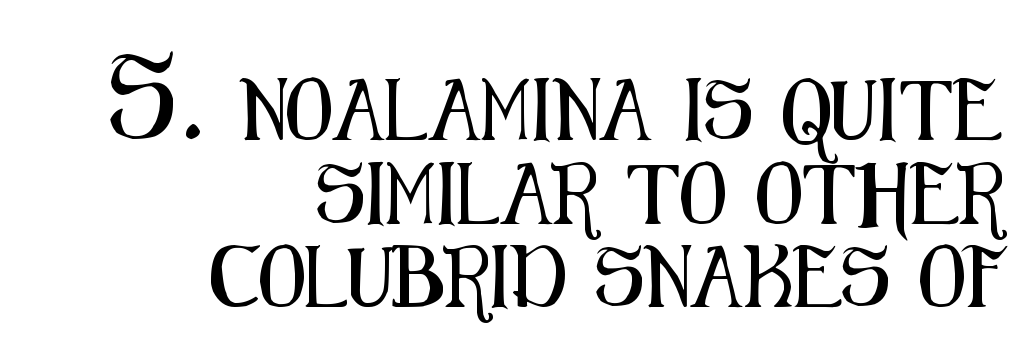
{"italic": "no", "width": "condensed", "stroke_contrast": "medium", "x_height": "medium", "monospaced": "no", "underline": "no", "align": "right", "line_spacing": "normal", "line_spacing_ratio": 1.37, "letter_spacing": "normal", "letter_spacing_em": 0.0, "glyph_px": 61}
